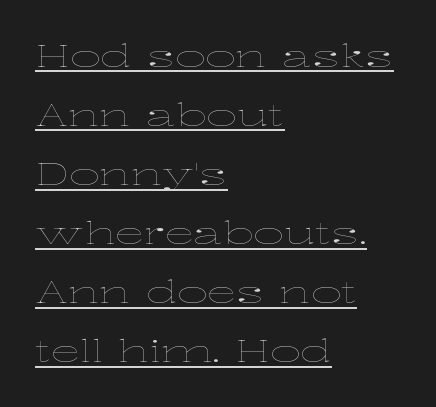
{"italic": "no", "bold": "no", "weight": "thin", "width": "wide", "stroke_contrast": "low", "x_height": "medium", "monospaced": "no", "underline": "yes", "align": "left", "line_spacing": "loose", "line_spacing_ratio": 1.97, "letter_spacing": "normal", "letter_spacing_em": 0.0, "glyph_px": 30}
